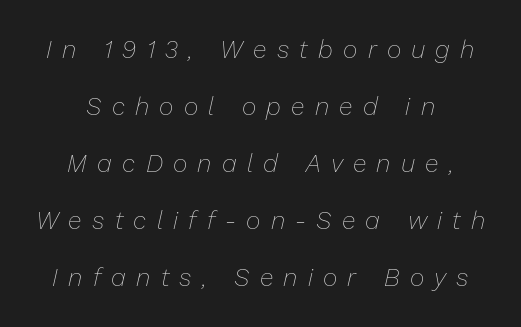
{"italic": "yes", "lean": "right", "slant_degrees": 13, "bold": "no", "underline": "no", "line_spacing": "loose", "line_spacing_ratio": 2.28, "letter_spacing": "wide", "letter_spacing_em": 0.41, "glyph_px": 25}
